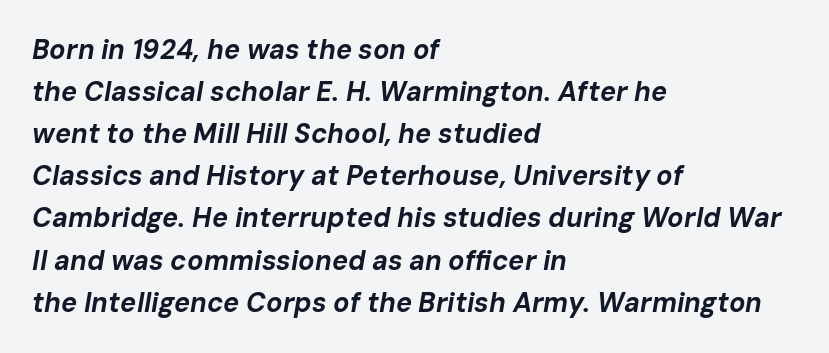
Q: Is the text bold? A: Yes.
Q: Is the text italic (slanted)? A: Yes, it leans right by about 10 degrees.
Q: Is the text underlined? A: No.
Q: How is the paragraph aligned? A: Left-aligned.
Q: Is the spacing between letters normal or unusually wide? A: Normal.
Q: Is the spacing between lines tight, normal or loose? A: Normal.
